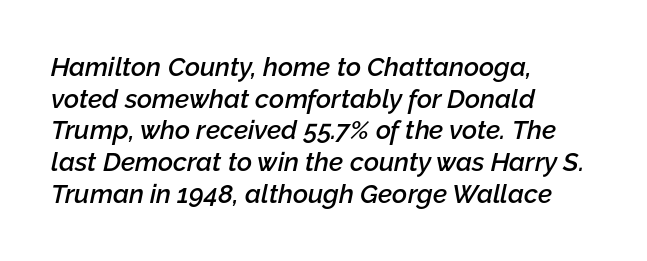
{"italic": "yes", "lean": "right", "slant_degrees": 12, "bold": "semi", "underline": "no", "align": "left", "line_spacing_ratio": 1.22, "letter_spacing": "normal", "letter_spacing_em": 0.0, "glyph_px": 26}
